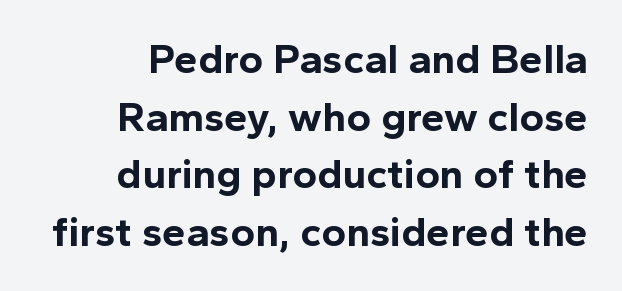
{"serif": "no", "italic": "no", "bold": "yes", "weight": "bold", "width": "normal", "x_height": "medium", "monospaced": "no", "underline": "no", "align": "right", "line_spacing": "normal", "line_spacing_ratio": 1.37, "letter_spacing": "normal", "letter_spacing_em": 0.0, "glyph_px": 42}
